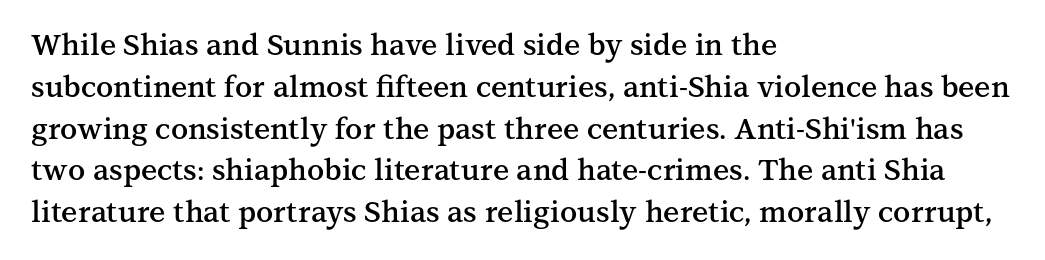
The image shows 29 px semibold serif type, upright; set left-aligned, normal line spacing (1.44x), normal letter spacing, not underlined; medium stroke contrast and a medium x-height.
